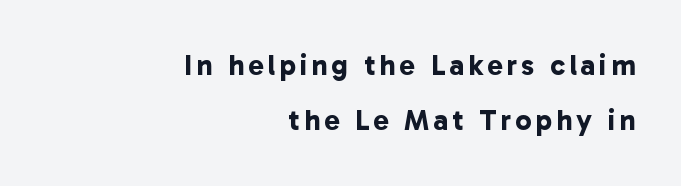
This is sans-serif lettering, the kind often seen on screens and signage. Leading is clearly above the norm, producing a sparse column. Reading down the block, your eye finds every line finishing at a fixed right position. Notice how thick the strokes are: this is what a full bold looks like.
